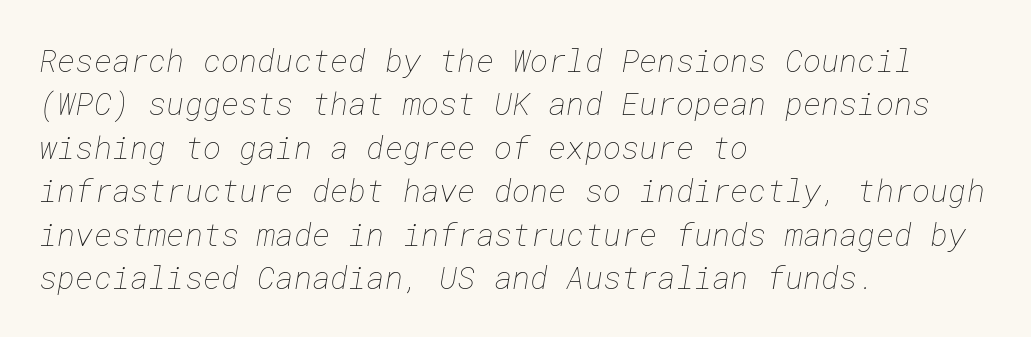
Q: Is the text bold? A: No.
Q: Is the text underlined? A: No.
Q: How is the paragraph aligned? A: Left-aligned.
Q: Is the spacing between letters normal or unusually wide? A: Normal.
Q: Is the spacing between lines tight, normal or loose? A: Normal.
Q: Width (condensed, normal, or wide)? A: Normal.
Q: Stroke contrast? A: Low.
Q: x-height? A: Medium.
